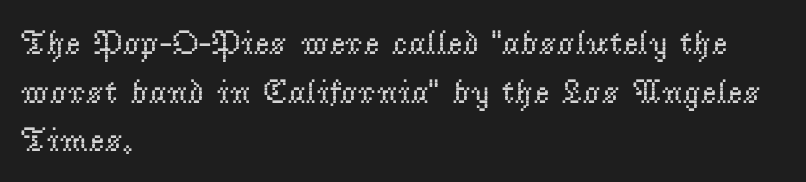
Note: serifs present on the glyphs. Words float on clear page, feet unadorned. Style check: upright. Glyph-to-glyph distance matches everyday printed text. Is this a fixed-width face? No — the glyphs have proportional, varying widths.
